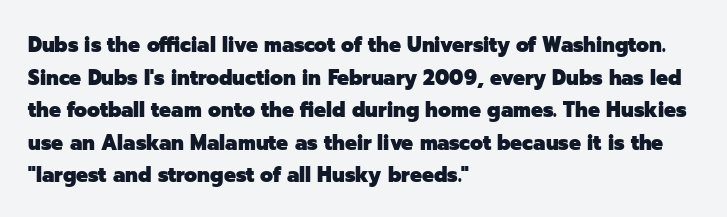
The rendering anchors every line to the left-hand side. In terms of posture, this sample is upright. This sample uses plain, unmodified letter spacing. The gap between lines stays unmarked.
